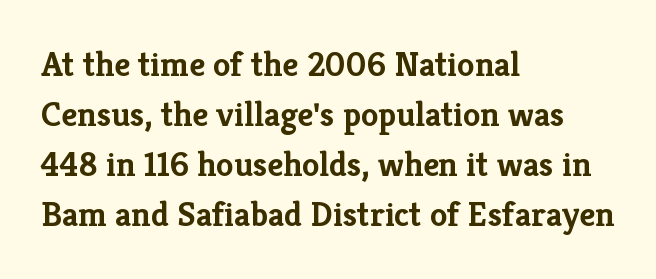
Q: Is the text bold? A: Yes.
Q: Is the text italic (slanted)? A: No, it is upright.
Q: Is the typeface a serif or a sans-serif typeface? A: Serif.
Q: Is the text underlined? A: No.
Q: How is the paragraph aligned? A: Left-aligned.
Q: Is the spacing between letters normal or unusually wide? A: Normal.
Q: Is the spacing between lines tight, normal or loose? A: Normal.
Q: Width (condensed, normal, or wide)? A: Normal.
Q: Stroke contrast? A: Low.
Q: x-height? A: Medium.
Q: Monospaced? A: No.
